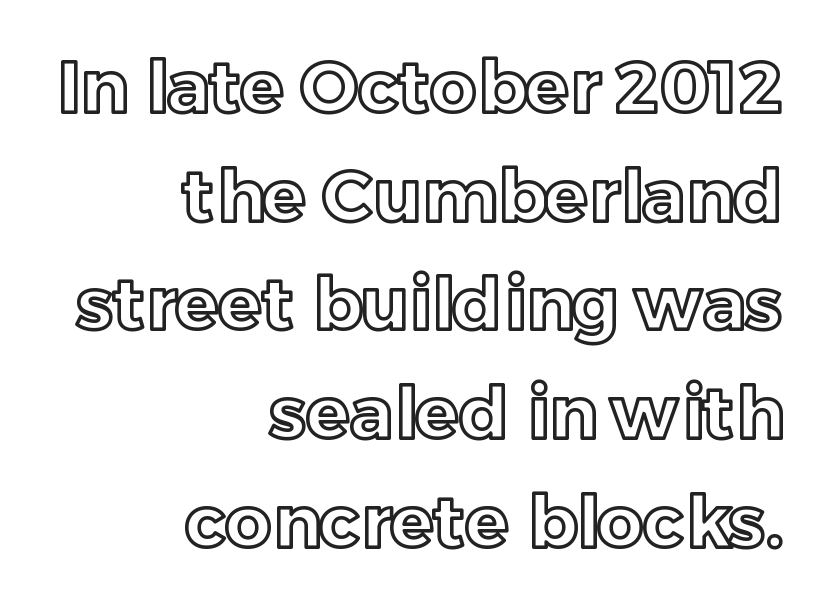
The letterforms sit shoulder to shoulder at normal distance. Only glyphs here, with clear space below each row. If you drew a line through each stem, it would be perfectly vertical. Each line ends at the same right margin while the left side varies. Character widths vary here, with narrow letters taking less room than wide ones. What's the leading like? Ordinary, nothing unusual.
